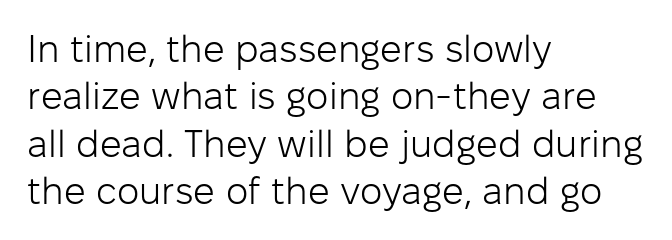
Q: Is the text bold? A: No.
Q: Is the text italic (slanted)? A: No, it is upright.
Q: Is the typeface a serif or a sans-serif typeface? A: Sans-serif.
Q: Is the text underlined? A: No.
Q: How is the paragraph aligned? A: Left-aligned.
Q: Is the spacing between letters normal or unusually wide? A: Normal.
Q: Is the spacing between lines tight, normal or loose? A: Normal.
Q: Width (condensed, normal, or wide)? A: Normal.
Q: Stroke contrast? A: Low.
Q: x-height? A: Medium.
Q: Monospaced? A: No.
